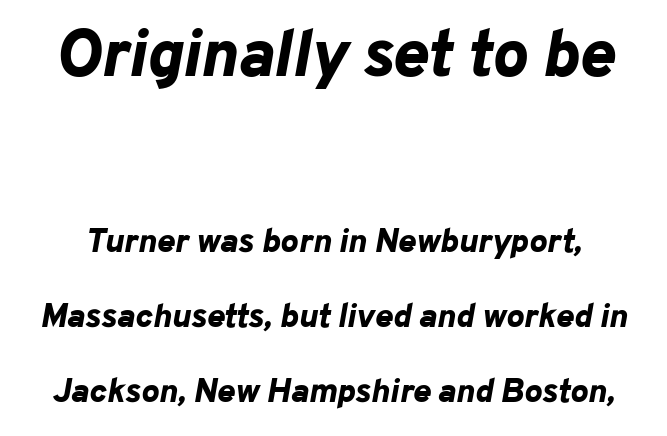
The letters sit at their default tracking, neither squeezed nor spread. In this sample the first text group is rendered at the bigger scale. The passage shown is typed in a proportional face where columns would drift. Each row of text sits above clean, open space. Compared with an ordinary text face, these strokes are far heavier — a full bold. The passage shown leans; its letterforms are oblique.
